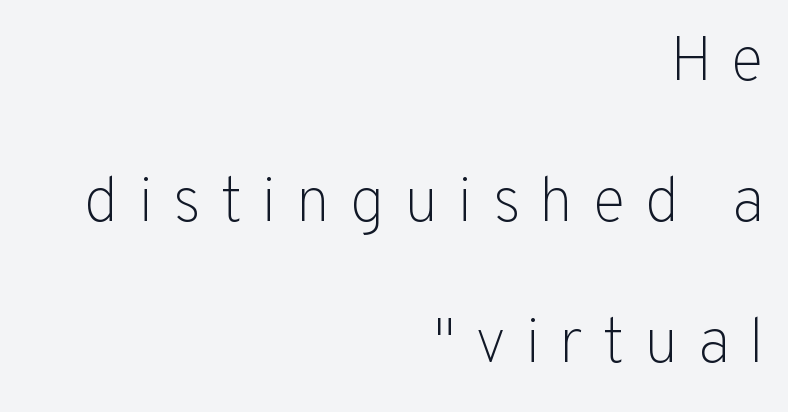
These lines are rendered in a variable-pitch font. Each line ends at the same right margin while the left side varies. No heavy texture on the line: the type isn't bold. Every stem runs plumb, perpendicular to the baseline. Tracking here is generous; glyphs stand well apart from one another. No feet cap the strokes, marking this as sans-serif type.
